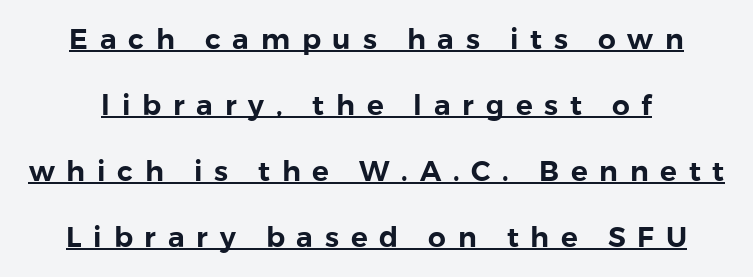
Q: Is the text italic (slanted)? A: No, it is upright.
Q: Is the typeface a serif or a sans-serif typeface? A: Sans-serif.
Q: Is the text underlined? A: Yes.
Q: Is the spacing between letters normal or unusually wide? A: Unusually wide.
Q: Is the spacing between lines tight, normal or loose? A: Loose.
Q: Width (condensed, normal, or wide)? A: Normal.
Q: x-height? A: Medium.
Q: Monospaced? A: No.
